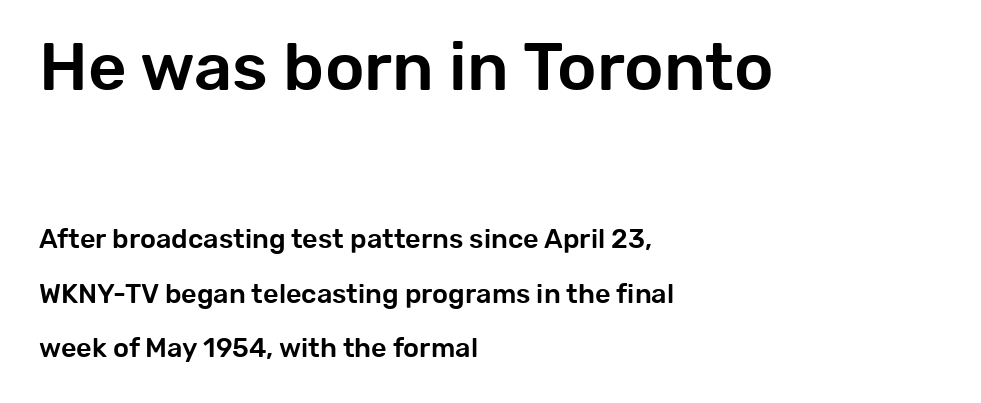
The image shows 67 px sans-serif type, upright; set left-aligned, loose line spacing (2.01x), normal letter spacing, not underlined; the first (top) block is 2.48x larger; low stroke contrast and a medium x-height.
